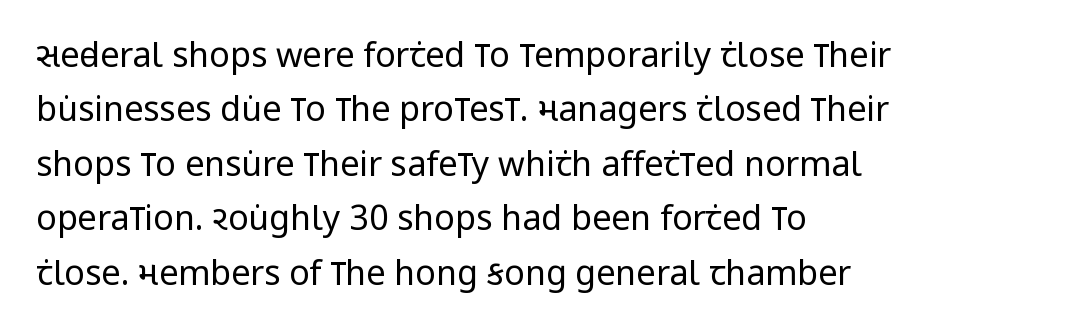
The image shows 34 px regular-weight, condensed sans-serif type, upright; set left-aligned, normal line spacing (1.6x), normal letter spacing, not underlined; low stroke contrast and a large x-height.
